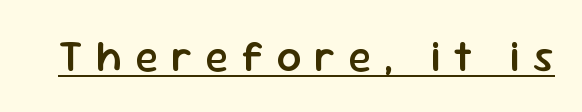
The image shows 43 px semibold sans-serif type, upright; set unusually wide letter spacing (+0.3 em), underlined; low stroke contrast and a medium x-height.
